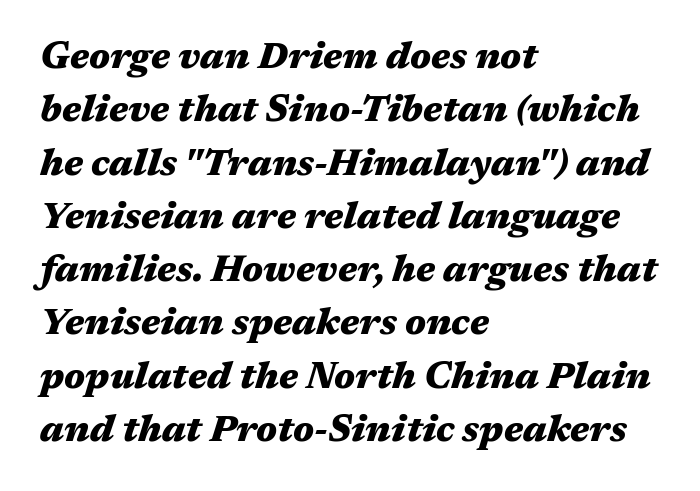
Each new line begins a customary step beneath the previous one. Is the type bold? Yes — the strokes are clearly thick and heavy. Look at the tracking — it's just the regular setting, nothing added. Check under the words: just untouched page. The rendering uses natural spacing where letterforms have individual widths.
